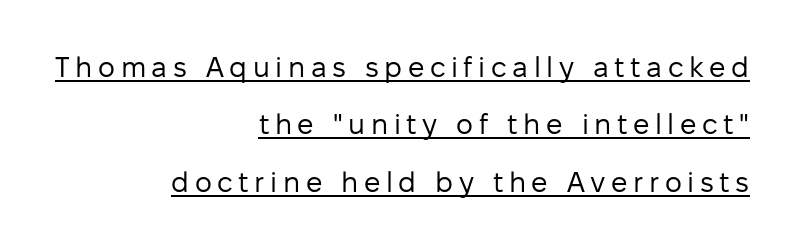
{"serif": "no", "italic": "no", "bold": "no", "weight": "regular", "width": "normal", "stroke_contrast": "low", "x_height": "medium", "monospaced": "no", "underline": "yes", "align": "right", "line_spacing": "loose", "line_spacing_ratio": 1.98, "glyph_px": 29}
